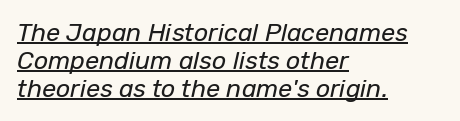
Weight: regular or lighter. This rendering features underlined lettering. In CSS terms this would be text-align: left. Emphasis-style slanted type is in use. The line-height multiplier appears low, near solid setting.
